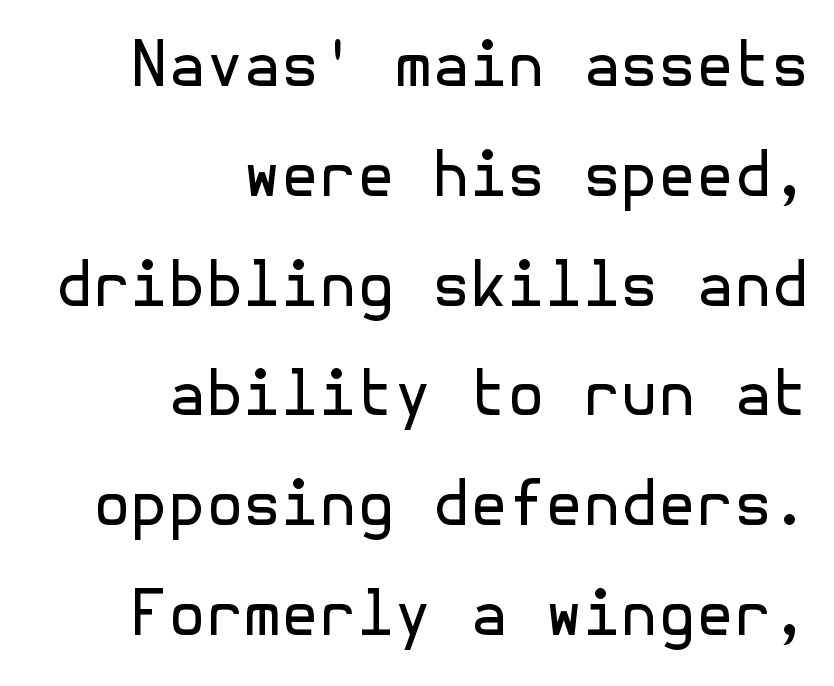
Serif or sans? Sans — the stroke terminals are bare. Layout note: lines flush right. The passage shown is not underscored anywhere. What stands out about the letter spacing? Nothing — it is the standard amount.
